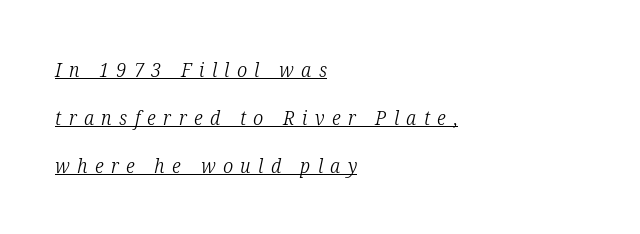
Q: Is the text bold? A: No.
Q: Is the text italic (slanted)? A: Yes, it leans right by about 12 degrees.
Q: Is the text underlined? A: Yes.
Q: How is the paragraph aligned? A: Left-aligned.
Q: Is the spacing between letters normal or unusually wide? A: Unusually wide.
Q: Is the spacing between lines tight, normal or loose? A: Loose.
